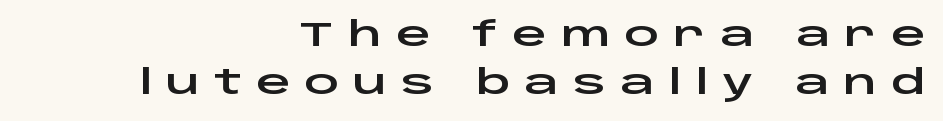
Type without underlining. Notice how the passage keeps a crisp vertical edge on the right only. Letterform terminals end flat and unadorned throughout the passage. These lines are rendered in a variable-pitch font. Normally led — the rows are evenly, conventionally spaced.
